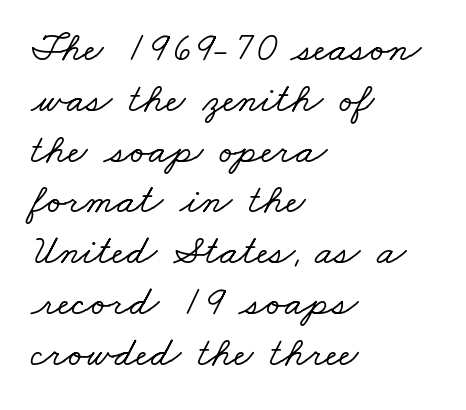
Q: Is the typeface a serif or a sans-serif typeface? A: Serif.
Q: Is the text underlined? A: No.
Q: How is the paragraph aligned? A: Left-aligned.
Q: Is the spacing between letters normal or unusually wide? A: Normal.
Q: Width (condensed, normal, or wide)? A: Wide.
Q: Stroke contrast? A: Low.
Q: x-height? A: Small.
Q: Monospaced? A: No.
